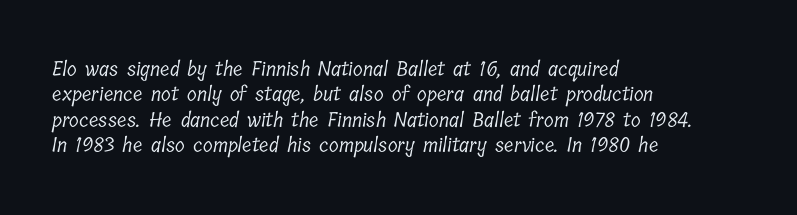
The image shows 20 px text type; set left-aligned, normal line spacing (1.27x), normal letter spacing, not underlined.
